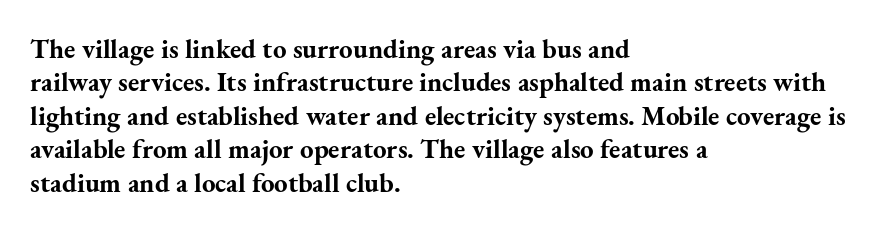
The image shows 27 px bold type, upright; set left-aligned, line spacing 1.24x, normal letter spacing, not underlined.
